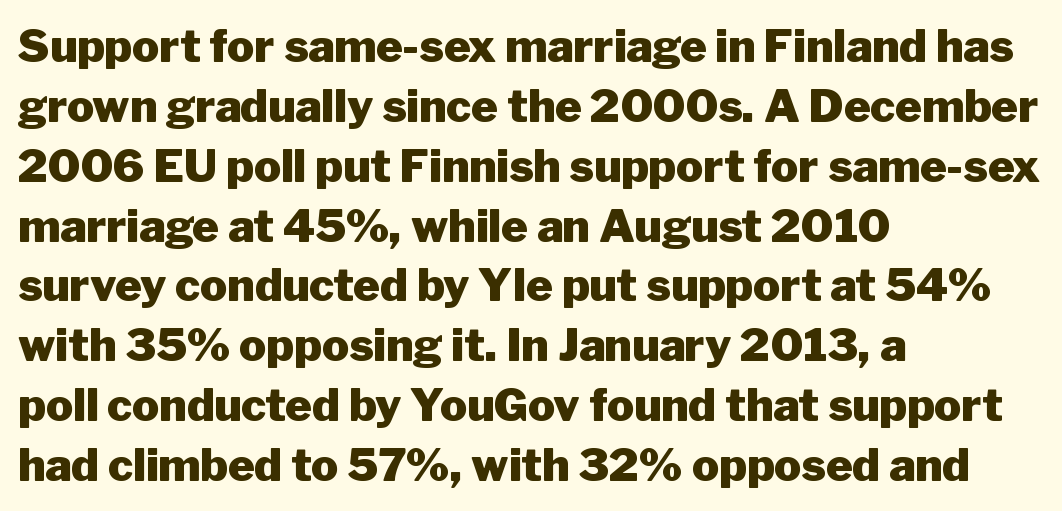
{"serif": "no", "italic": "no", "bold": "yes", "weight": "heavy", "width": "normal", "stroke_contrast": "low", "x_height": "medium", "monospaced": "no", "underline": "no", "align": "left", "line_spacing": "normal", "line_spacing_ratio": 1.33, "letter_spacing": "normal", "letter_spacing_em": 0.0, "glyph_px": 45}
